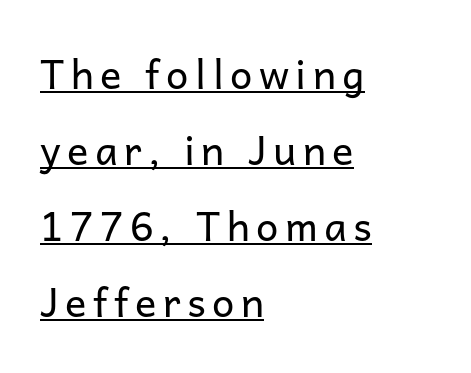
Counters stay open thanks to moderate or lighter strokes. Where is the straight margin? On the left. Somebody hit Ctrl+U on this one — the words are underlined. Typographically, this falls in the sans-serif category.
